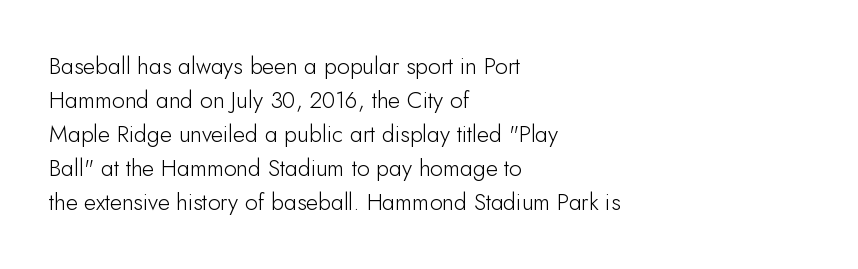
The type sits square on the baseline with zero lean. Stem width sits at or under what a default text font uses. Horizontally, the lines are justified to the leading edge only. This sample keeps an unexceptional amount of space between lines. The space beneath each line is pristine and unruled. There is no visible air inserted between adjacent glyphs.
